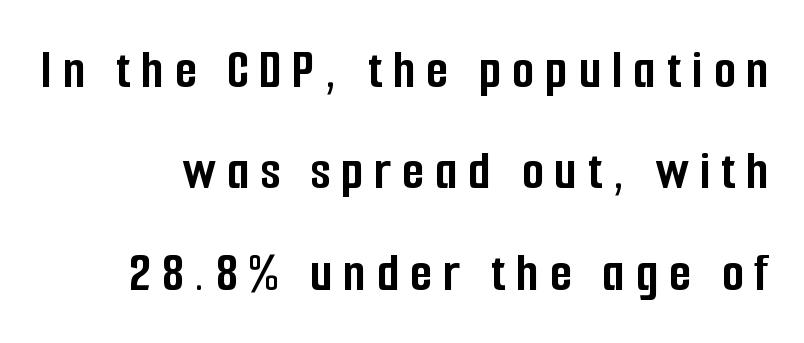
{"serif": "no", "italic": "no", "bold": "yes", "weight": "semibold", "width": "condensed", "stroke_contrast": "low", "x_height": "medium", "monospaced": "no", "underline": "no", "line_spacing_ratio": 1.78, "glyph_px": 57}
